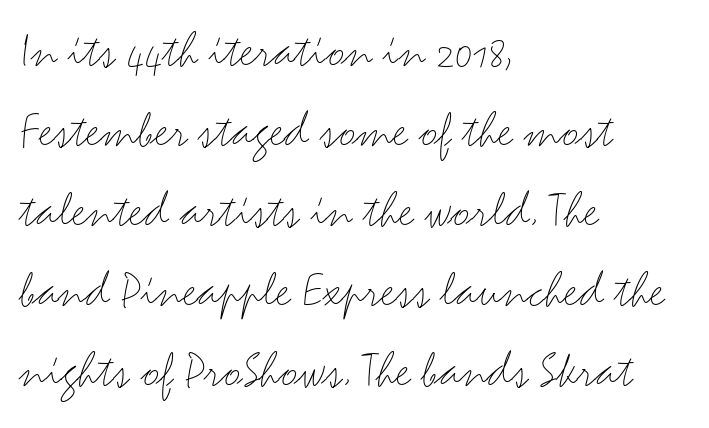
The image shows 53 px light, wide sans-serif type; set left-aligned, normal line spacing (1.51x), normal letter spacing, not underlined; medium stroke contrast and a small x-height.
